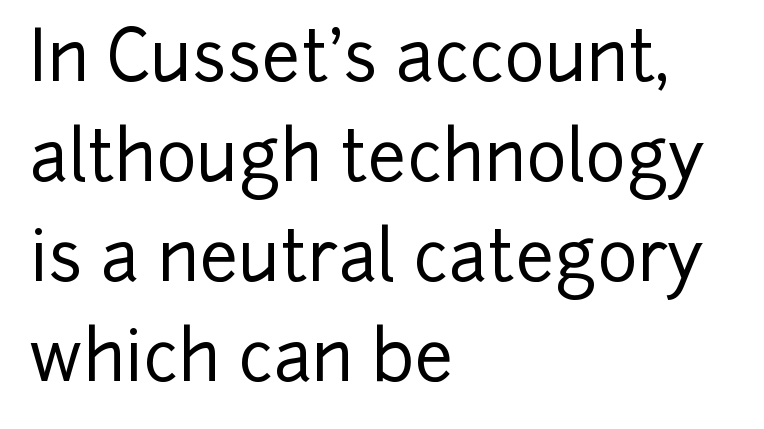
Leading matches the norm, producing a regular column. The face used here is proportionally spaced, like ordinary book or web type. The designer went with a sans here, leaving each stem footless. The letterforms sit shoulder to shoulder at normal distance. Is the block centered? No — it sits flush against the left margin. Unmarked baselines from the first word to the last.
